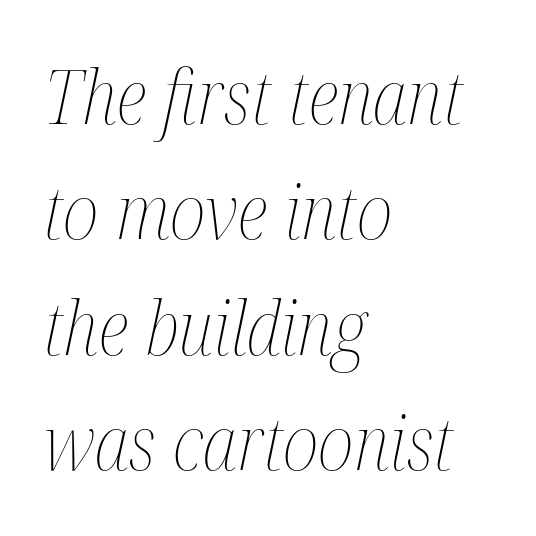
Here the designer chose a conventional face with non-uniform glyph widths. Does extra space separate the letters? No, they use regular spacing. On a weight scale, this lands at 450 or below. Baseline-to-baseline distance is the conventional proportion of letter height. Which margin do the lines hug? The left one — the right edge is uneven.
